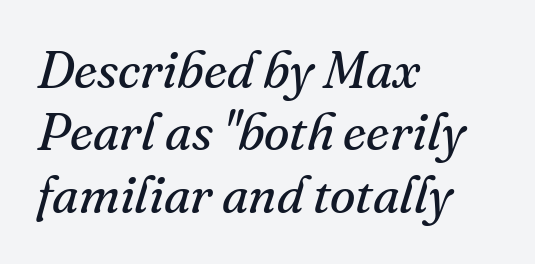
Q: Is the text bold? A: No.
Q: Is the text italic (slanted)? A: Yes, it leans right by about 16 degrees.
Q: Is the typeface a serif or a sans-serif typeface? A: Serif.
Q: Is the text underlined? A: No.
Q: How is the paragraph aligned? A: Left-aligned.
Q: Is the spacing between letters normal or unusually wide? A: Normal.
Q: Width (condensed, normal, or wide)? A: Normal.
Q: Stroke contrast? A: Medium.
Q: x-height? A: Small.
Q: Monospaced? A: No.
